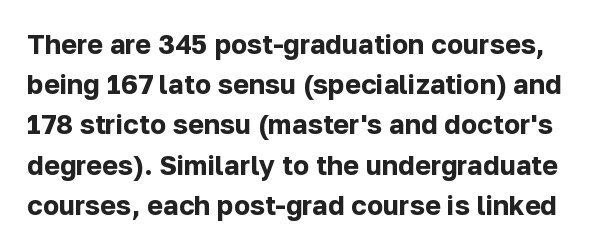
{"italic": "no", "bold": "yes", "underline": "no", "line_spacing": "normal", "line_spacing_ratio": 1.49, "letter_spacing": "normal", "letter_spacing_em": 0.0, "glyph_px": 27}
